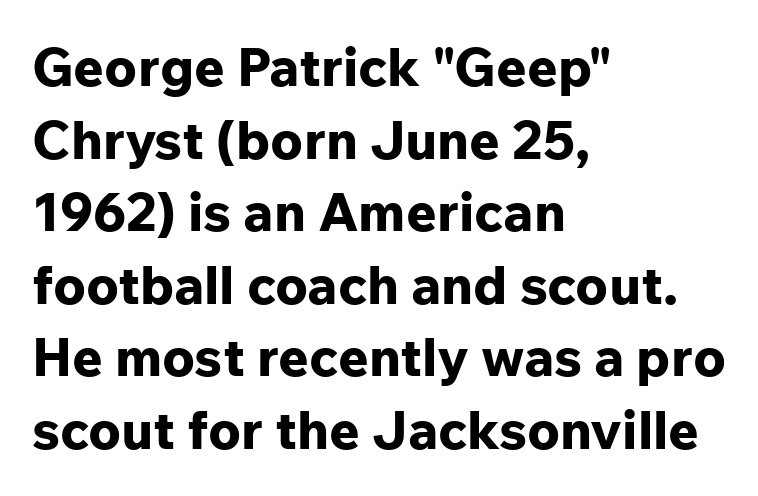
Q: Is the text bold? A: Yes.
Q: Is the text italic (slanted)? A: No, it is upright.
Q: Is the typeface a serif or a sans-serif typeface? A: Sans-serif.
Q: Is the text underlined? A: No.
Q: How is the paragraph aligned? A: Left-aligned.
Q: Is the spacing between letters normal or unusually wide? A: Normal.
Q: Is the spacing between lines tight, normal or loose? A: Normal.
Q: Width (condensed, normal, or wide)? A: Normal.
Q: Stroke contrast? A: Low.
Q: x-height? A: Medium.
Q: Monospaced? A: No.
